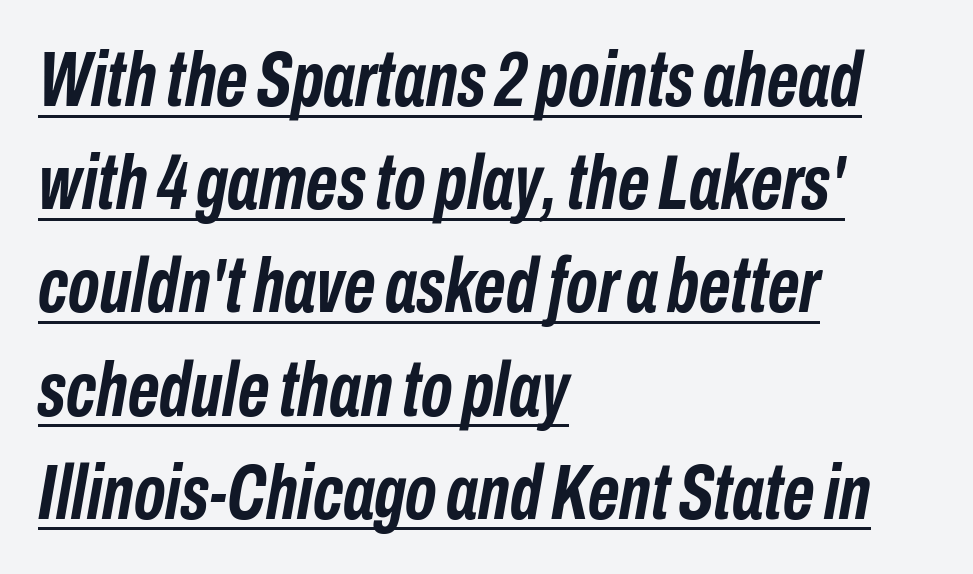
{"italic": "yes", "lean": "right", "slant_degrees": 10, "bold": "yes", "weight": "semibold", "width": "condensed", "stroke_contrast": "low", "x_height": "medium", "monospaced": "no", "underline": "yes", "align": "left", "line_spacing": "normal", "line_spacing_ratio": 1.34, "letter_spacing": "normal", "letter_spacing_em": 0.0, "glyph_px": 77}
